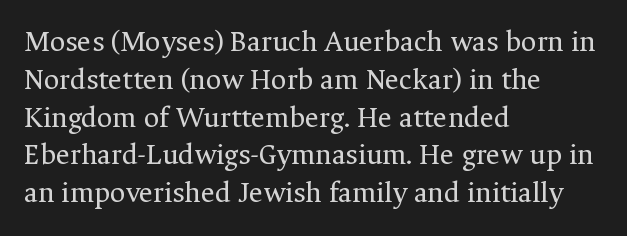
The image shows 30 px regular-weight serif type, upright; set left-aligned, normal line spacing (1.26x), normal letter spacing, not underlined; medium stroke contrast and a medium x-height.
